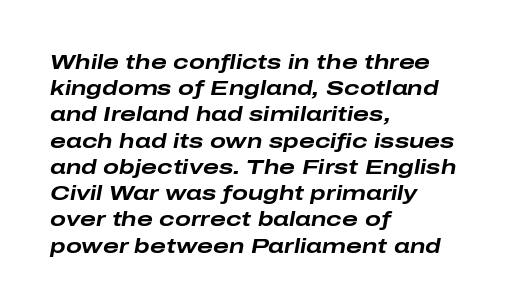
The image shows 21 px bold type, italic (leaning right); set left-aligned, normal line spacing (1.25x), normal letter spacing, not underlined.
